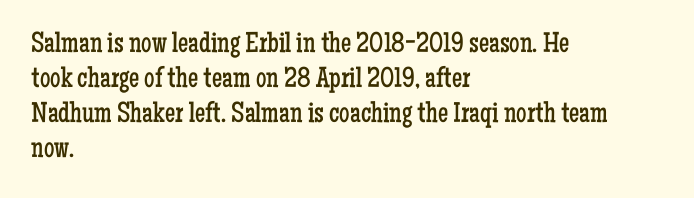
Q: Is the text bold? A: No.
Q: Is the text italic (slanted)? A: No, it is upright.
Q: Is the typeface a serif or a sans-serif typeface? A: Serif.
Q: Is the text underlined? A: No.
Q: How is the paragraph aligned? A: Left-aligned.
Q: Is the spacing between letters normal or unusually wide? A: Normal.
Q: Width (condensed, normal, or wide)? A: Condensed.
Q: Stroke contrast? A: Low.
Q: x-height? A: Medium.
Q: Monospaced? A: No.
